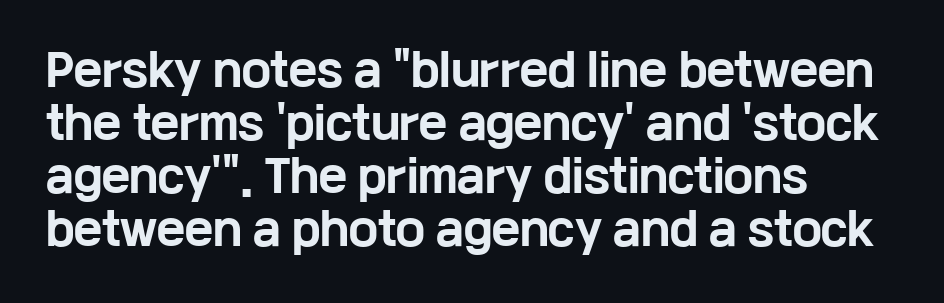
The image shows 43 px bold, wide sans-serif type, upright; set left-aligned, line spacing 1.23x, normal letter spacing, not underlined; low stroke contrast and a medium x-height.
